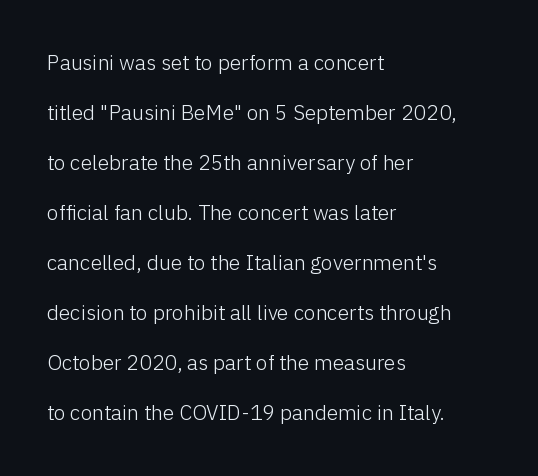
{"italic": "no", "bold": "no", "underline": "no", "align": "left", "line_spacing": "loose", "line_spacing_ratio": 2.38, "letter_spacing": "normal", "letter_spacing_em": 0.0, "glyph_px": 21}
